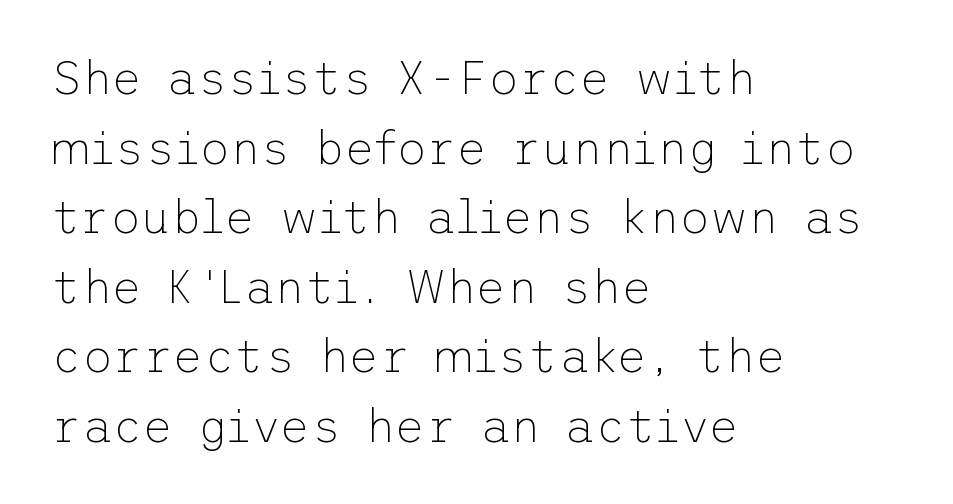
{"serif": "no", "italic": "no", "bold": "no", "weight": "thin", "width": "normal", "stroke_contrast": "low", "x_height": "medium", "underline": "no", "align": "left", "line_spacing": "normal", "line_spacing_ratio": 1.48, "letter_spacing": "normal", "letter_spacing_em": 0.0, "glyph_px": 47}
